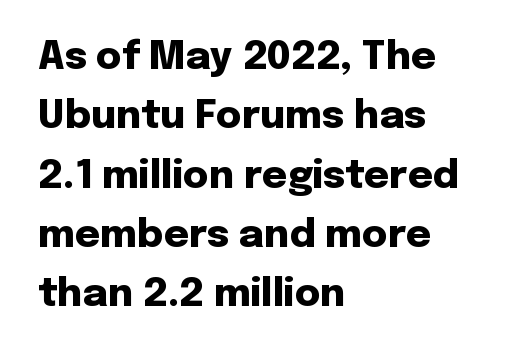
Q: Is the text bold? A: Yes.
Q: Is the text italic (slanted)? A: No, it is upright.
Q: Is the typeface a serif or a sans-serif typeface? A: Sans-serif.
Q: Is the text underlined? A: No.
Q: How is the paragraph aligned? A: Left-aligned.
Q: Is the spacing between letters normal or unusually wide? A: Normal.
Q: Is the spacing between lines tight, normal or loose? A: Normal.
Q: Width (condensed, normal, or wide)? A: Normal.
Q: Stroke contrast? A: Low.
Q: x-height? A: Medium.
Q: Monospaced? A: No.
